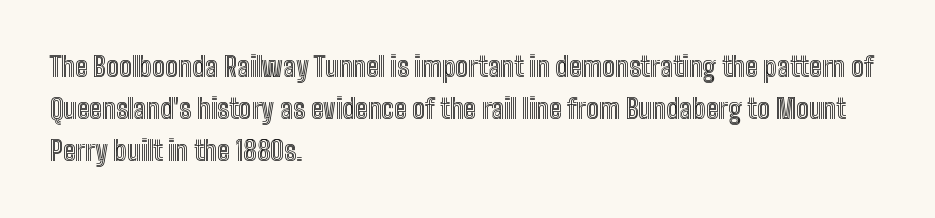
Quick note: underline off. The typesetter chose a ragged-right arrangement here. Posture: straight, roman, zero tilt. Leading: standard. Words appear dense and cohesive because spacing is normal.
